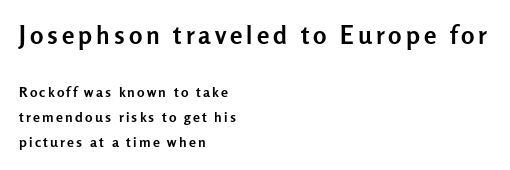
The gap between lines stays unmarked. Does the lettering tilt? It doesn't — this is upright. The passage shown begins with its larger block and ends with its smaller one. Horizontally, the lines are justified to the leading edge only.
